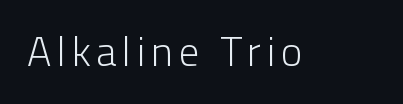
{"serif": "no", "italic": "no", "bold": "no", "weight": "light", "width": "normal", "stroke_contrast": "low", "x_height": "medium", "monospaced": "no", "underline": "no", "glyph_px": 41}
